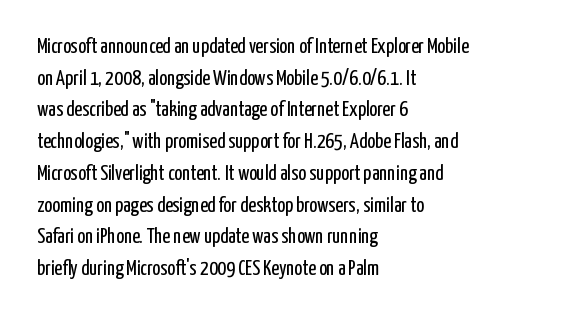
{"italic": "no", "bold": "no", "underline": "no", "align": "left", "line_spacing": "normal", "line_spacing_ratio": 1.51, "letter_spacing": "normal", "letter_spacing_em": 0.0, "glyph_px": 21}
